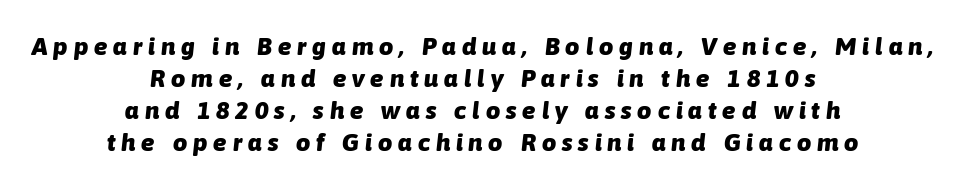
Descenders hang freely into open space. Does the lettering tilt? It does — this is italic. These lines carry a lot of weight — the face is fully bold. Which margin do the lines hug? Neither — every line sits in the middle. Is the letter spacing exaggerated? Yes — the characters are pushed far apart. Leading: standard.
